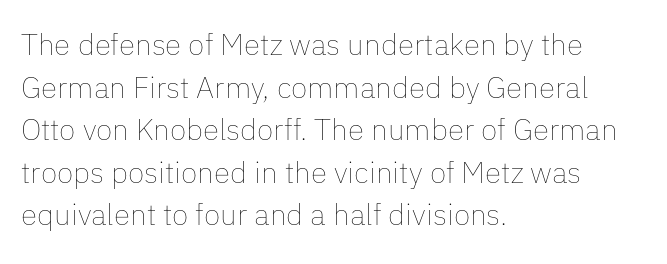
{"italic": "no", "bold": "no", "weight": "thin", "width": "normal", "stroke_contrast": "low", "x_height": "medium", "monospaced": "no", "underline": "no", "align": "left", "line_spacing": "normal", "line_spacing_ratio": 1.42, "letter_spacing": "normal", "letter_spacing_em": 0.0, "glyph_px": 30}
